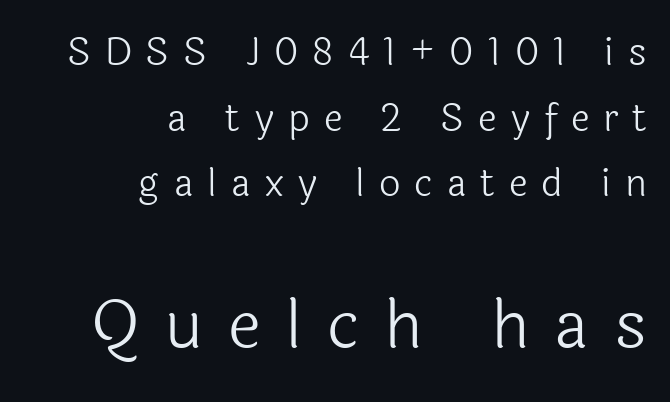
The image shows 67 px light sans-serif type, upright; set right-aligned, line spacing 1.73x, unusually wide letter spacing (+0.37 em), not underlined; the second (bottom) block is 1.76x larger; a medium x-height.
